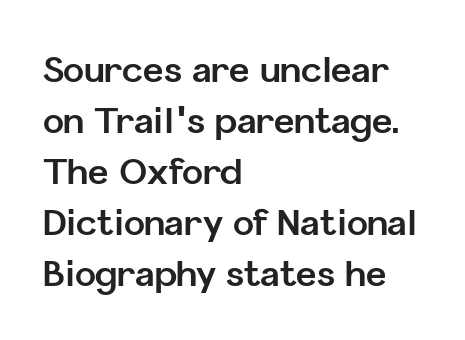
What's the leading like? Ordinary, nothing unusual. Pretty heavy lettering here — definitely bold. Serif or sans? Sans — the stroke terminals are bare. Do the characters align in a grid? No, the font is proportional. These lines are set flush left with a ragged right edge. No word sits above an underline.
